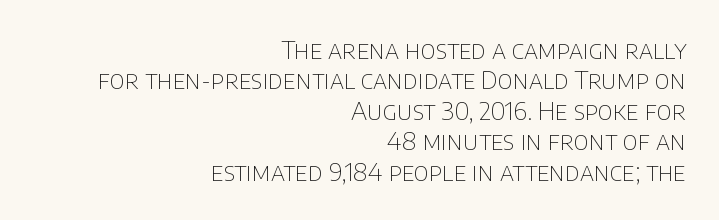
The gap between lines stays unmarked. Each stroke keeps to a modest, everyday thickness or less. You can tell it's not italic because the verticals are truly vertical. You could call the tracking neutral — neither tight nor loose. If you drew a ruler down the right edge, every line would touch it.
